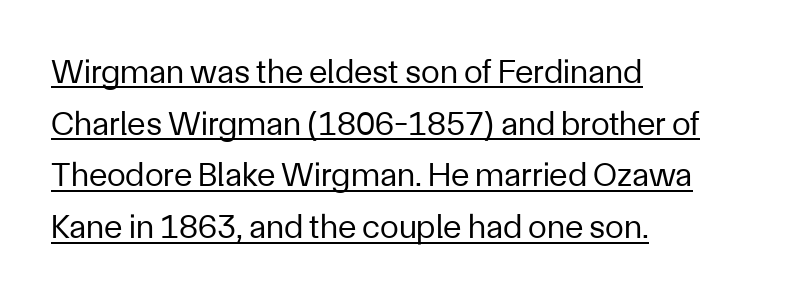
{"serif": "no", "italic": "no", "bold": "no", "weight": "regular", "width": "normal", "stroke_contrast": "low", "x_height": "medium", "monospaced": "no", "underline": "yes", "align": "left", "line_spacing": "normal", "line_spacing_ratio": 1.52, "letter_spacing": "normal", "letter_spacing_em": 0.0, "glyph_px": 34}
